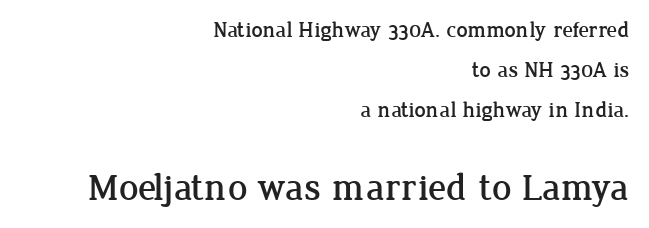
{"serif": "yes", "italic": "no", "width": "normal", "stroke_contrast": "low", "x_height": "medium", "monospaced": "no", "underline": "no", "align": "right", "line_spacing_ratio": 1.82, "letter_spacing": "normal", "letter_spacing_em": 0.0, "larger_block": "second", "size_ratio": 1.73, "glyph_px": 38}
